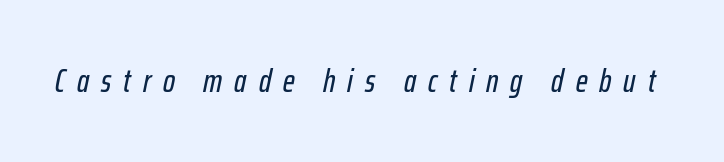
Q: Is the text italic (slanted)? A: Yes, it leans right by about 12 degrees.
Q: Is the text underlined? A: No.
Q: Is the spacing between letters normal or unusually wide? A: Unusually wide.
Q: Width (condensed, normal, or wide)? A: Condensed.
Q: Stroke contrast? A: Low.
Q: x-height? A: Medium.
Q: Monospaced? A: No.
